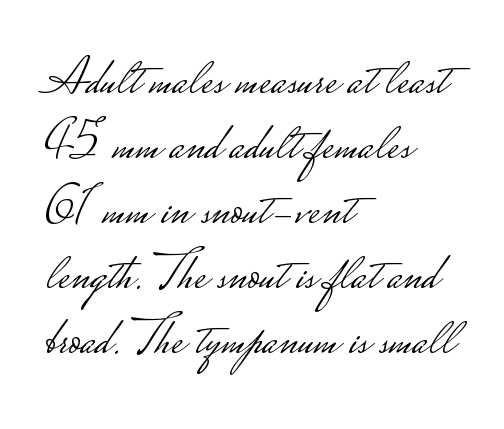
Q: Is the text bold? A: No.
Q: Is the text italic (slanted)? A: Yes.
Q: Is the typeface a serif or a sans-serif typeface? A: Sans-serif.
Q: Is the text underlined? A: No.
Q: How is the paragraph aligned? A: Left-aligned.
Q: Is the spacing between letters normal or unusually wide? A: Normal.
Q: Is the spacing between lines tight, normal or loose? A: Normal.
Q: Width (condensed, normal, or wide)? A: Wide.
Q: Stroke contrast? A: Low.
Q: Monospaced? A: No.
